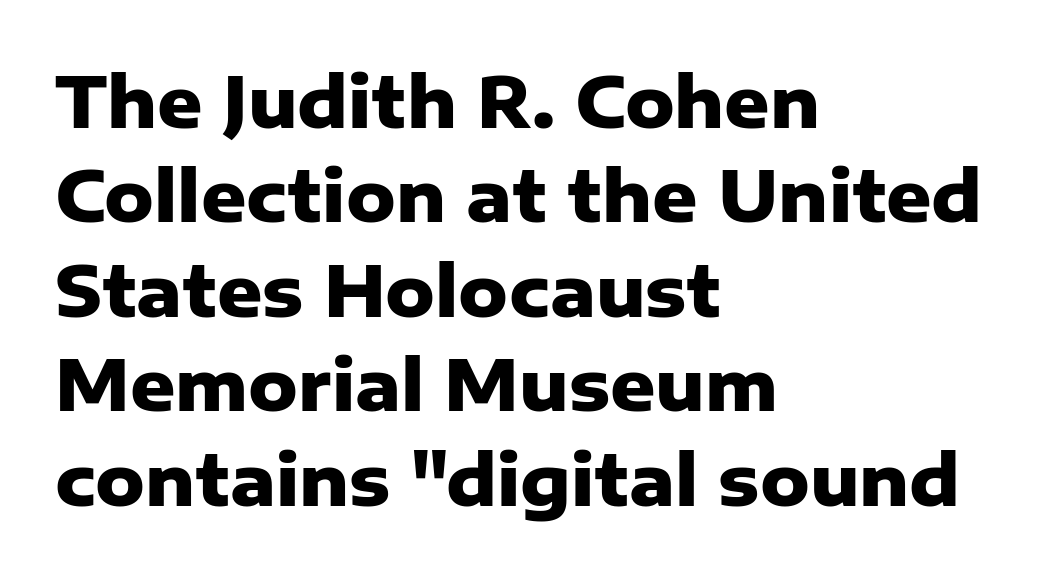
The axis of the letterforms is exactly vertical. Letter spacing: default. Font category for this specimen: sans-serif. Underlining? Definitely not there. Think of a printed novel: that variable character pitch is what you see here. The rendering uses a bold face; every stroke is thick and dark.
